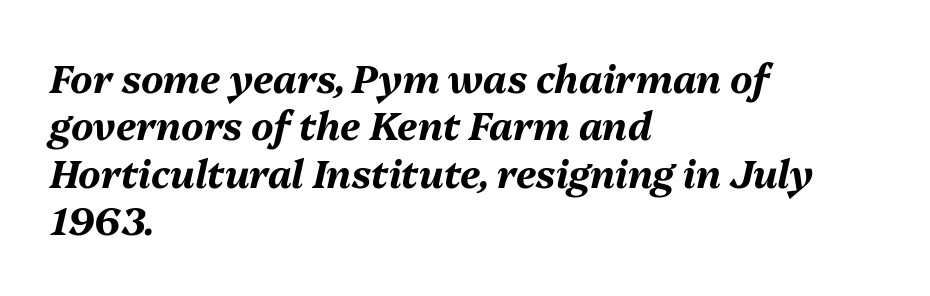
Q: Is the text bold? A: Yes.
Q: Is the text italic (slanted)? A: Yes, it leans right by about 13 degrees.
Q: Is the text underlined? A: No.
Q: How is the paragraph aligned? A: Left-aligned.
Q: Is the spacing between letters normal or unusually wide? A: Normal.
Q: Is the spacing between lines tight, normal or loose? A: Normal.
Q: Width (condensed, normal, or wide)? A: Normal.
Q: Stroke contrast? A: Medium.
Q: x-height? A: Medium.
Q: Monospaced? A: No.
